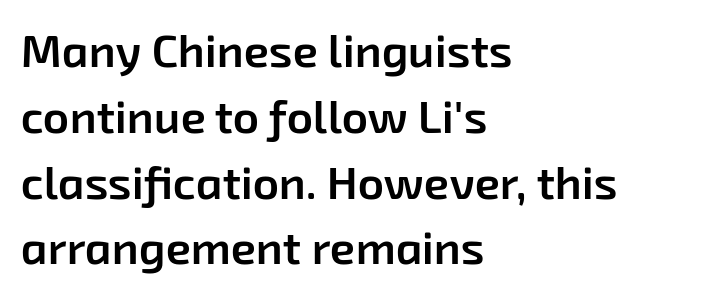
{"serif": "no", "bold": "semi", "weight": "semibold", "width": "normal", "stroke_contrast": "low", "x_height": "medium", "monospaced": "no", "underline": "no", "align": "left", "line_spacing": "normal", "line_spacing_ratio": 1.43, "letter_spacing": "normal", "letter_spacing_em": 0.0, "glyph_px": 46}
